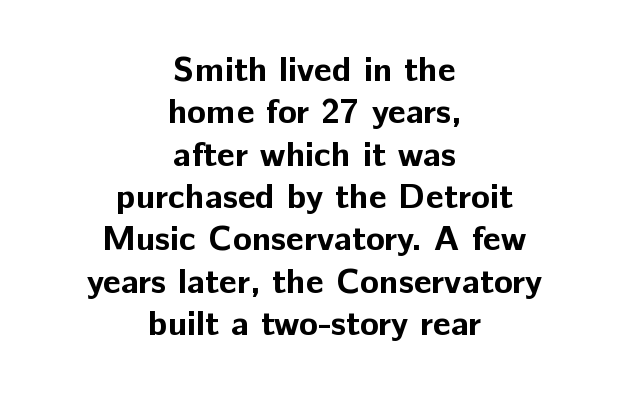
The image shows 35 px bold sans-serif type, upright; set centered, line spacing 1.21x, normal letter spacing, not underlined; low stroke contrast and a medium x-height.
